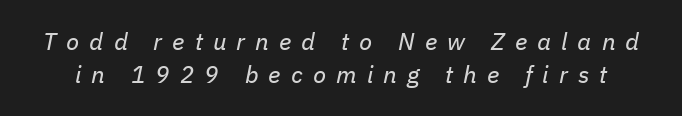
The image shows 24 px text type, italic (leaning right); set normal line spacing (1.39x), unusually wide letter spacing (+0.42 em), not underlined.
